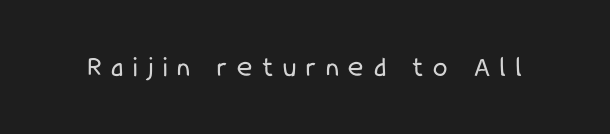
Q: Is the text bold? A: No.
Q: Is the text italic (slanted)? A: No, it is upright.
Q: Is the typeface a serif or a sans-serif typeface? A: Sans-serif.
Q: Is the text underlined? A: No.
Q: Is the spacing between letters normal or unusually wide? A: Unusually wide.
Q: Width (condensed, normal, or wide)? A: Condensed.
Q: Stroke contrast? A: Low.
Q: x-height? A: Medium.
Q: Monospaced? A: No.
